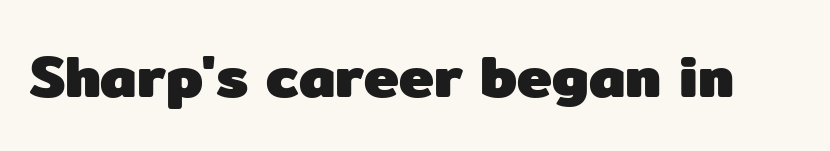
In terms of posture, this sample is upright. Typesetter's note: full bold, strokes at maximum text heaviness. Each word holds together tightly as a unit, with standard inter-letter gaps. The zone under the glyphs is completely vacant.
